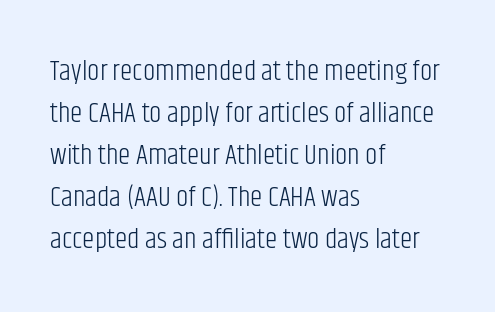
{"serif": "no", "italic": "no", "bold": "no", "weight": "light", "width": "condensed", "stroke_contrast": "low", "x_height": "large", "monospaced": "no", "underline": "no", "align": "left", "line_spacing": "normal", "line_spacing_ratio": 1.5, "letter_spacing": "normal", "letter_spacing_em": 0.0, "glyph_px": 28}
